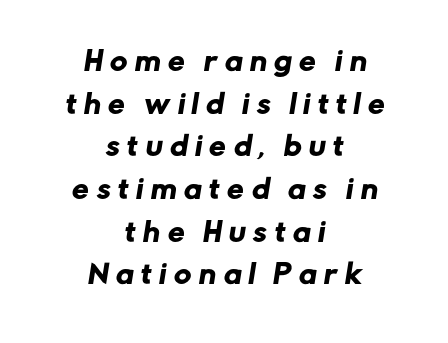
The image shows 26 px text type; set centered, normal line spacing (1.64x), unusually wide letter spacing (+0.3 em), not underlined.
